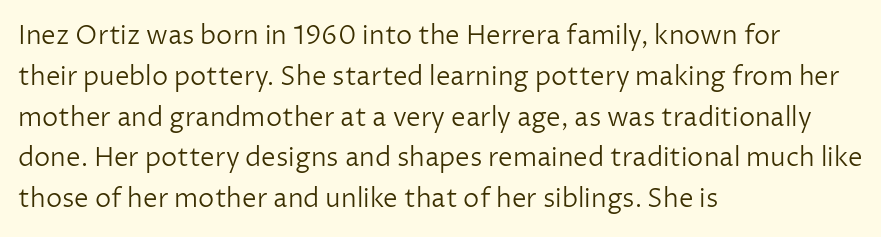
{"italic": "no", "bold": "no", "underline": "no", "align": "left", "line_spacing": "normal", "line_spacing_ratio": 1.57, "letter_spacing": "normal", "letter_spacing_em": 0.0, "glyph_px": 26}
